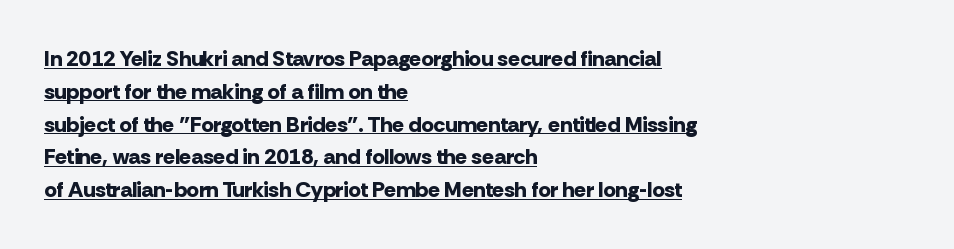
The image shows 22 px bold type, upright; set left-aligned, normal line spacing (1.49x), normal letter spacing, underlined.
